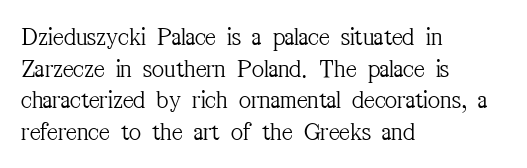
{"italic": "no", "bold": "no", "underline": "no", "align": "left", "line_spacing_ratio": 1.22, "letter_spacing": "normal", "letter_spacing_em": 0.0, "glyph_px": 26}
